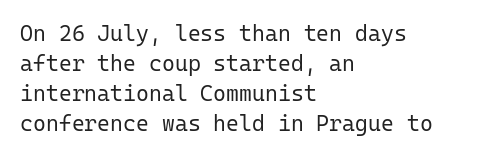
Q: Is the text bold? A: No.
Q: Is the text italic (slanted)? A: No, it is upright.
Q: Is the text underlined? A: No.
Q: How is the paragraph aligned? A: Left-aligned.
Q: Is the spacing between letters normal or unusually wide? A: Normal.
Q: Is the spacing between lines tight, normal or loose? A: Normal.
